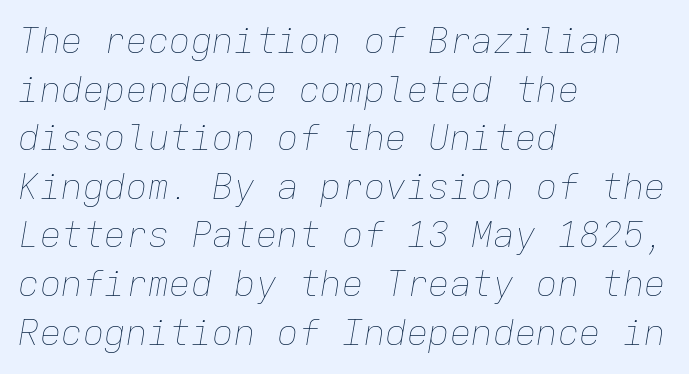
The rendering uses typewriter-style spacing with identical character cells. Line spacing here is normal. Quick note: italic. The paragraph shown leans on its left margin. Letters have the restrained weight of plain body copy at most.
